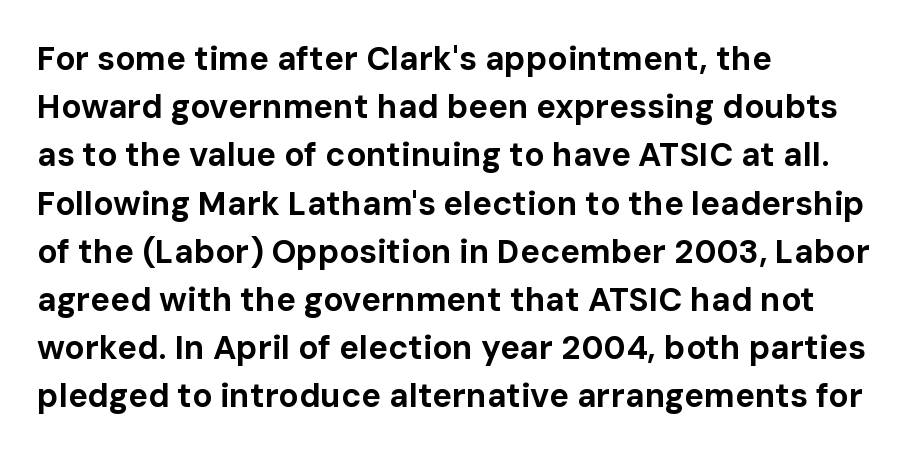
The image shows 33 px bold sans-serif type, upright; set left-aligned, normal line spacing (1.46x), normal letter spacing, not underlined; low stroke contrast and a medium x-height.
